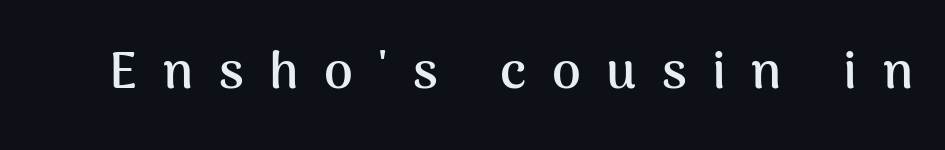
Q: Is the text bold? A: Yes.
Q: Is the text italic (slanted)? A: No, it is upright.
Q: Is the typeface a serif or a sans-serif typeface? A: Sans-serif.
Q: Is the text underlined? A: No.
Q: Is the spacing between letters normal or unusually wide? A: Unusually wide.
Q: Width (condensed, normal, or wide)? A: Normal.
Q: Stroke contrast? A: Medium.
Q: x-height? A: Medium.
Q: Monospaced? A: No.
